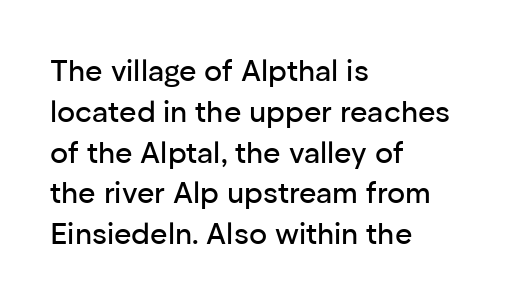
Q: Is the text italic (slanted)? A: No, it is upright.
Q: Is the typeface a serif or a sans-serif typeface? A: Sans-serif.
Q: Is the text underlined? A: No.
Q: How is the paragraph aligned? A: Left-aligned.
Q: Is the spacing between letters normal or unusually wide? A: Normal.
Q: Is the spacing between lines tight, normal or loose? A: Normal.
Q: Width (condensed, normal, or wide)? A: Normal.
Q: Stroke contrast? A: Low.
Q: x-height? A: Medium.
Q: Monospaced? A: No.
